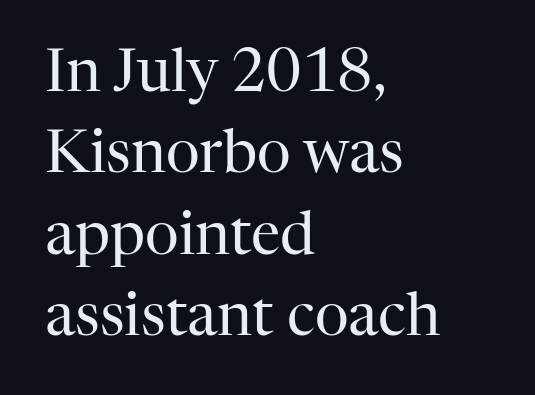
The image shows 59 px regular-weight serif type, upright; set left-aligned, normal line spacing (1.38x), normal letter spacing, not underlined; high stroke contrast and a medium x-height.
